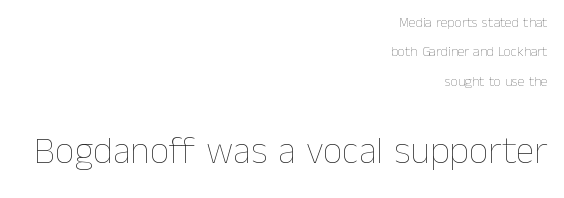
The image shows 38 px thin type, upright; set right-aligned, loose line spacing (2.09x), normal letter spacing, not underlined; the second (bottom) block is 2.71x larger; low stroke contrast and a medium x-height.
